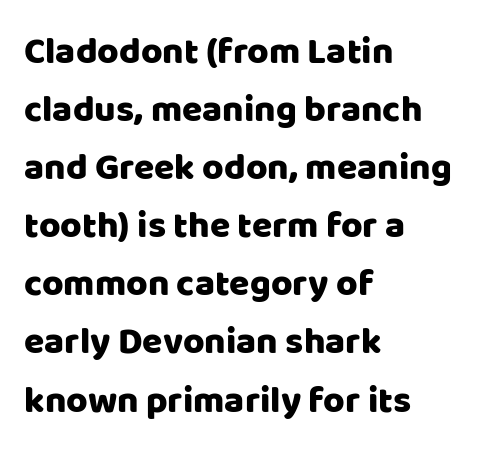
Leading: standard. This sample uses an upright cut, with every glyph sitting square on the baseline. The baseline area is clear. Letter spacing: default. The letters carry no serifs — their stems end cleanly without finishing strokes. Casual observation: everything's shoved over to the left.
